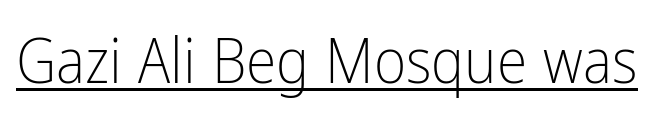
Q: Is the text bold? A: No.
Q: Is the text italic (slanted)? A: No, it is upright.
Q: Is the typeface a serif or a sans-serif typeface? A: Sans-serif.
Q: Is the text underlined? A: Yes.
Q: Is the spacing between letters normal or unusually wide? A: Normal.
Q: Width (condensed, normal, or wide)? A: Condensed.
Q: Stroke contrast? A: Low.
Q: x-height? A: Medium.
Q: Monospaced? A: No.
